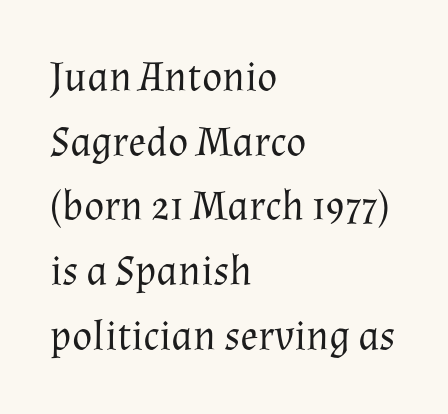
Q: Is the text bold? A: No.
Q: Is the text italic (slanted)? A: No, it is upright.
Q: Is the typeface a serif or a sans-serif typeface? A: Serif.
Q: Is the text underlined? A: No.
Q: How is the paragraph aligned? A: Left-aligned.
Q: Is the spacing between letters normal or unusually wide? A: Normal.
Q: Is the spacing between lines tight, normal or loose? A: Normal.
Q: Width (condensed, normal, or wide)? A: Normal.
Q: Stroke contrast? A: Medium.
Q: x-height? A: Medium.
Q: Monospaced? A: No.
